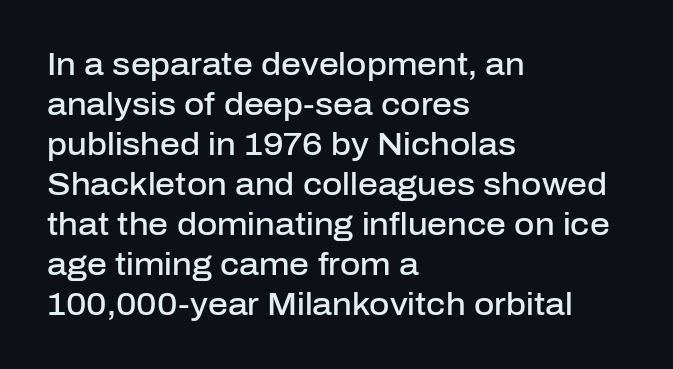
Q: Is the text bold? A: Semi-bold.
Q: Is the text italic (slanted)? A: No, it is upright.
Q: Is the typeface a serif or a sans-serif typeface? A: Sans-serif.
Q: Is the text underlined? A: No.
Q: How is the paragraph aligned? A: Left-aligned.
Q: Is the spacing between letters normal or unusually wide? A: Normal.
Q: Is the spacing between lines tight, normal or loose? A: Normal.
Q: Width (condensed, normal, or wide)? A: Normal.
Q: Stroke contrast? A: Low.
Q: x-height? A: Medium.
Q: Monospaced? A: No.
